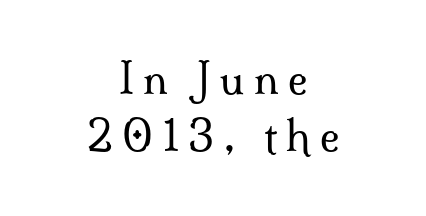
The rendering inserts visible extra space after every character. Check under the words: just untouched page. Line spacing here is normal. Do the letters lean? They stand straight.
